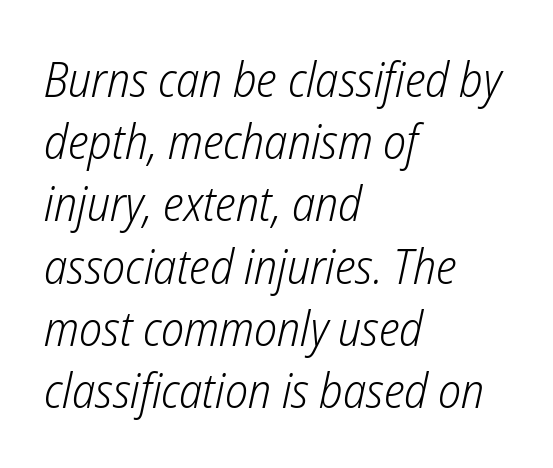
Q: Is the text bold? A: No.
Q: Is the text italic (slanted)? A: Yes, it leans right by about 12 degrees.
Q: Is the text underlined? A: No.
Q: How is the paragraph aligned? A: Left-aligned.
Q: Is the spacing between letters normal or unusually wide? A: Normal.
Q: Is the spacing between lines tight, normal or loose? A: Normal.
Q: Width (condensed, normal, or wide)? A: Condensed.
Q: Stroke contrast? A: Low.
Q: x-height? A: Medium.
Q: Monospaced? A: No.
